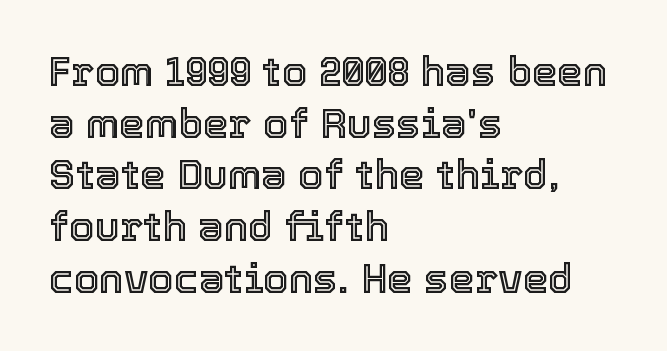
The image shows 41 px text type, upright; set left-aligned, normal line spacing (1.26x), normal letter spacing, not underlined; a medium x-height.
